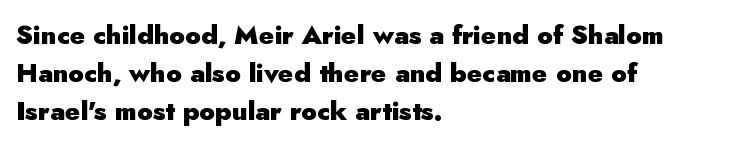
Horizontal alignment here is leftward, the default for most running prose. Nothing unusual about the tracking: characters are spaced as the font intends. Students, observe: this is what conventionally led text looks like. Does the lettering tilt? It doesn't — this is upright.
